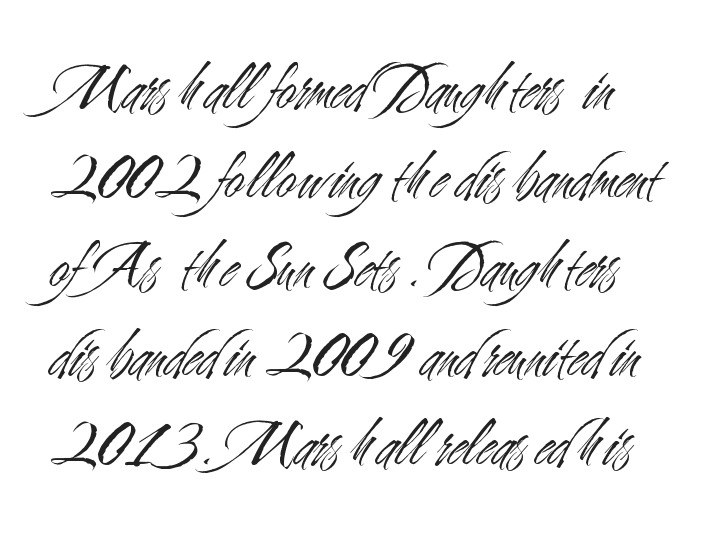
The image shows 67 px light, condensed sans-serif type; set normal line spacing (1.33x), normal letter spacing, not underlined; medium stroke contrast and a small x-height.
